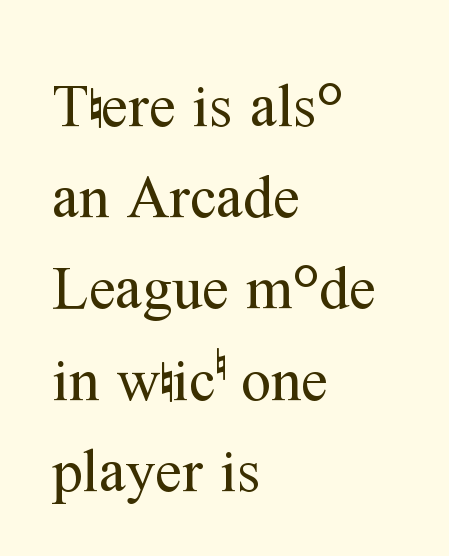
The image shows 60 px regular-weight serif type, upright; set left-aligned, normal line spacing (1.52x), normal letter spacing, not underlined; medium stroke contrast and a medium x-height.
